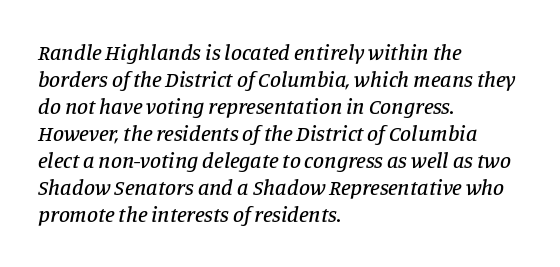
Q: Is the text italic (slanted)? A: Yes, it leans right by about 11 degrees.
Q: Is the text underlined? A: No.
Q: How is the paragraph aligned? A: Left-aligned.
Q: Is the spacing between letters normal or unusually wide? A: Normal.
